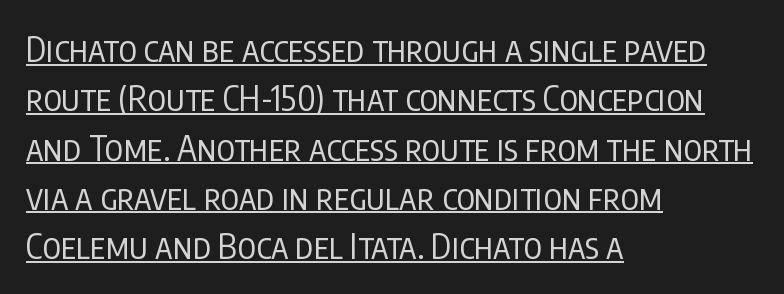
Q: Is the text bold? A: No.
Q: Is the text italic (slanted)? A: No, it is upright.
Q: Is the typeface a serif or a sans-serif typeface? A: Sans-serif.
Q: Is the text underlined? A: Yes.
Q: How is the paragraph aligned? A: Left-aligned.
Q: Is the spacing between letters normal or unusually wide? A: Normal.
Q: Is the spacing between lines tight, normal or loose? A: Normal.
Q: Width (condensed, normal, or wide)? A: Condensed.
Q: Stroke contrast? A: Low.
Q: x-height? A: Large.
Q: Monospaced? A: No.
